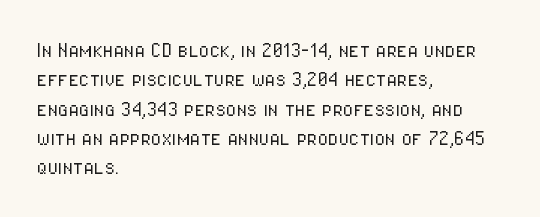
Notice how the stems are strictly vertical — no italics here. Standard letterfit; no display-style spreading of the glyphs. The space beneath each line is pristine and unruled. Counters stay open thanks to moderate or lighter strokes. A classic flush-left, rag-right setting is used for this passage.
